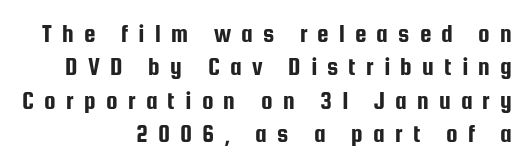
Q: Is the text italic (slanted)? A: No, it is upright.
Q: Is the text underlined? A: No.
Q: How is the paragraph aligned? A: Right-aligned.
Q: Is the spacing between letters normal or unusually wide? A: Unusually wide.
Q: Is the spacing between lines tight, normal or loose? A: Normal.
